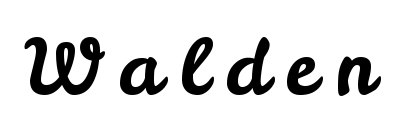
The image shows 75 px sans-serif type; set unusually wide letter spacing (+0.23 em), not underlined; low stroke contrast and a small x-height.
